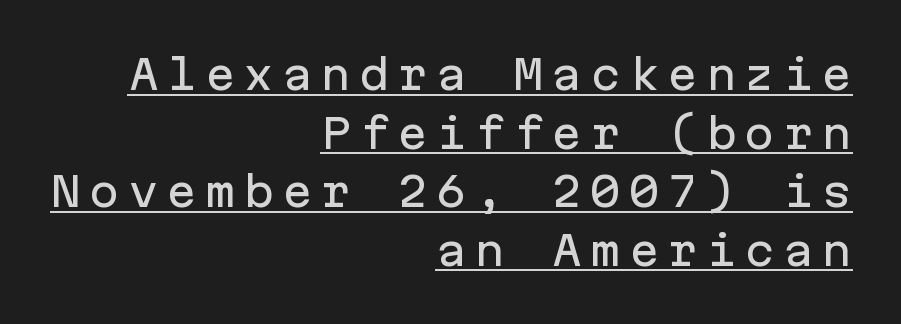
Q: Is the text italic (slanted)? A: No, it is upright.
Q: Is the typeface a serif or a sans-serif typeface? A: Sans-serif.
Q: Is the text underlined? A: Yes.
Q: How is the paragraph aligned? A: Right-aligned.
Q: Is the spacing between lines tight, normal or loose? A: Normal.
Q: Width (condensed, normal, or wide)? A: Normal.
Q: Stroke contrast? A: Low.
Q: x-height? A: Medium.
Q: Monospaced? A: Yes.
